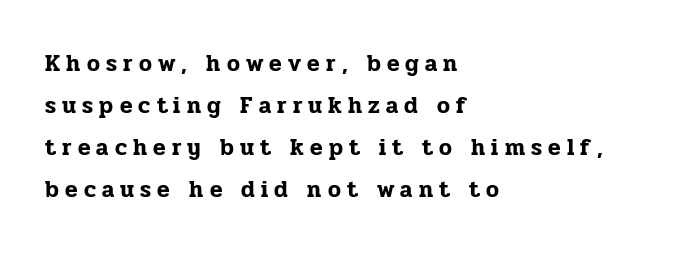
{"italic": "no", "underline": "no", "align": "left", "line_spacing_ratio": 1.83, "letter_spacing": "wide", "letter_spacing_em": 0.27, "glyph_px": 23}
